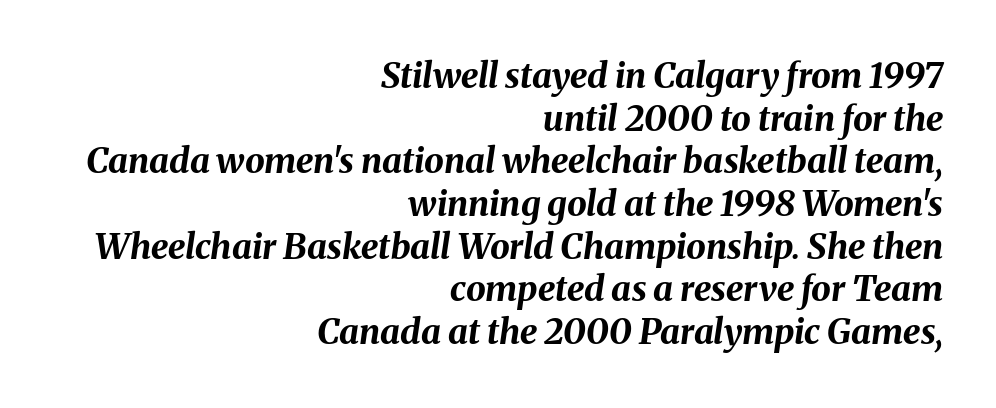
{"italic": "yes", "lean": "right", "slant_degrees": 8, "bold": "yes", "weight": "bold", "width": "normal", "stroke_contrast": "medium", "x_height": "medium", "monospaced": "no", "underline": "no", "align": "right", "line_spacing_ratio": 1.22, "letter_spacing": "normal", "letter_spacing_em": 0.0, "glyph_px": 35}
